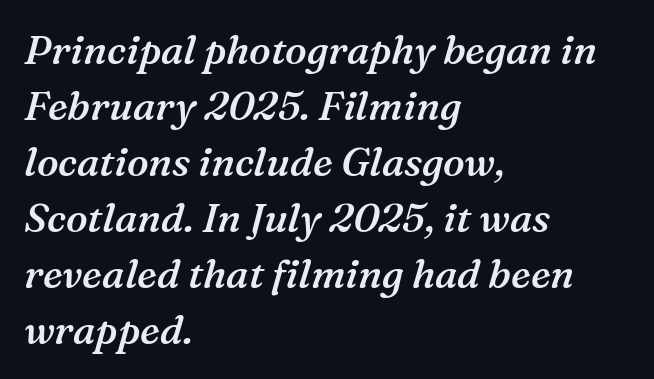
The image shows 40 px semibold serif type, italic (leaning right); set left-aligned, normal line spacing (1.4x), normal letter spacing, not underlined; medium stroke contrast and a medium x-height.
